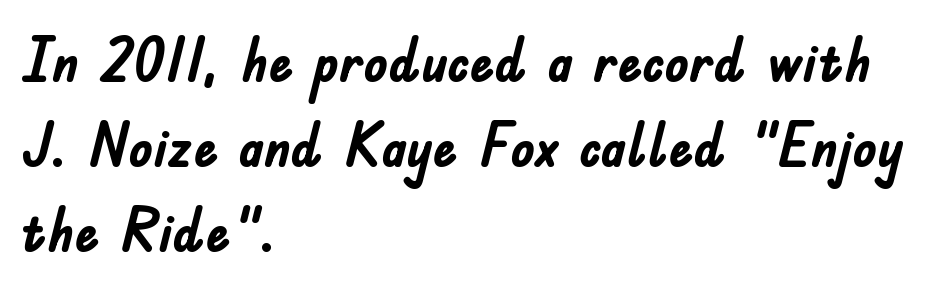
Q: Is the text bold? A: Yes.
Q: Is the text italic (slanted)? A: Yes.
Q: Is the typeface a serif or a sans-serif typeface? A: Sans-serif.
Q: Is the text underlined? A: No.
Q: How is the paragraph aligned? A: Left-aligned.
Q: Is the spacing between letters normal or unusually wide? A: Normal.
Q: Is the spacing between lines tight, normal or loose? A: Normal.
Q: Width (condensed, normal, or wide)? A: Condensed.
Q: Stroke contrast? A: Low.
Q: x-height? A: Small.
Q: Monospaced? A: No.
